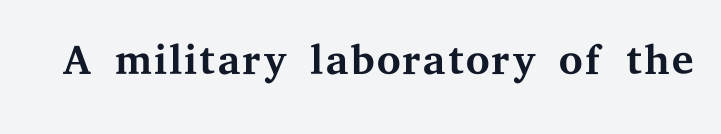
{"serif": "yes", "italic": "no", "bold": "no", "weight": "regular", "width": "wide", "stroke_contrast": "medium", "x_height": "medium", "monospaced": "no", "underline": "no", "letter_spacing": "normal", "letter_spacing_em": 0.0, "glyph_px": 62}
